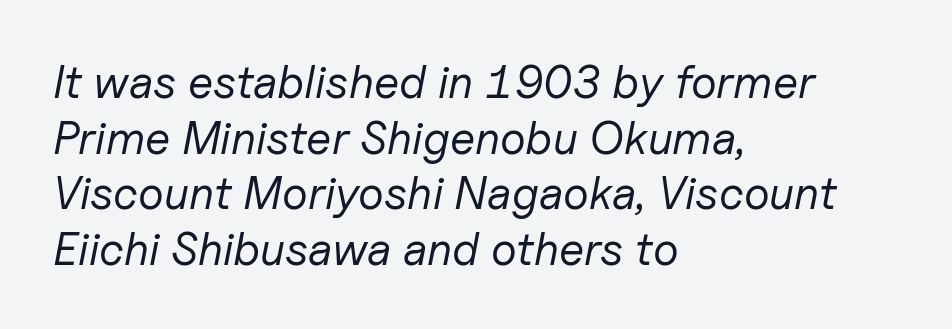
{"italic": "yes", "lean": "right", "slant_degrees": 11, "bold": "no", "weight": "regular", "width": "normal", "stroke_contrast": "low", "x_height": "medium", "monospaced": "no", "underline": "no", "align": "left", "line_spacing_ratio": 1.21, "letter_spacing": "normal", "letter_spacing_em": 0.0, "glyph_px": 46}
